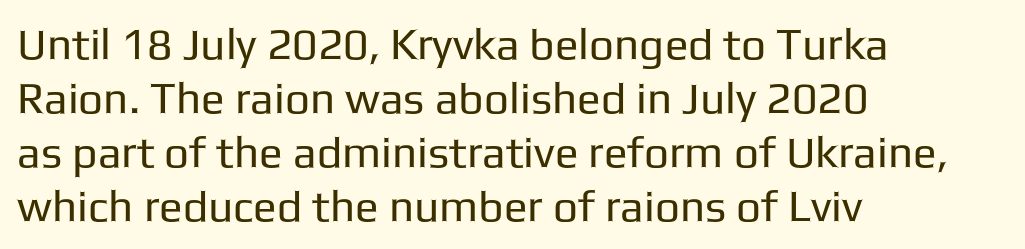
Q: Is the text bold? A: No.
Q: Is the text italic (slanted)? A: No, it is upright.
Q: Is the typeface a serif or a sans-serif typeface? A: Sans-serif.
Q: Is the text underlined? A: No.
Q: How is the paragraph aligned? A: Left-aligned.
Q: Is the spacing between letters normal or unusually wide? A: Normal.
Q: Width (condensed, normal, or wide)? A: Normal.
Q: Stroke contrast? A: Low.
Q: x-height? A: Medium.
Q: Monospaced? A: No.
